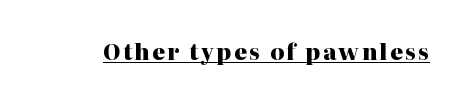
Q: Is the text bold? A: Yes.
Q: Is the text italic (slanted)? A: No, it is upright.
Q: Is the text underlined? A: Yes.
